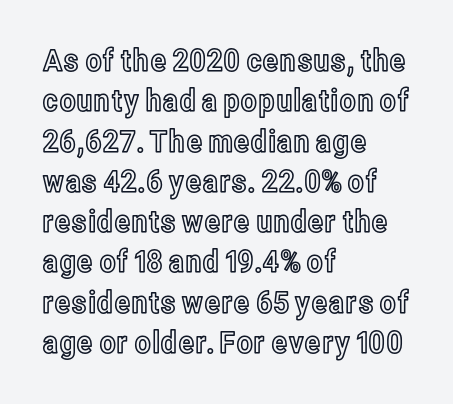
{"italic": "no", "width": "condensed", "x_height": "medium", "monospaced": "no", "underline": "no", "align": "left", "line_spacing": "normal", "line_spacing_ratio": 1.3, "letter_spacing": "normal", "letter_spacing_em": 0.0, "glyph_px": 31}
